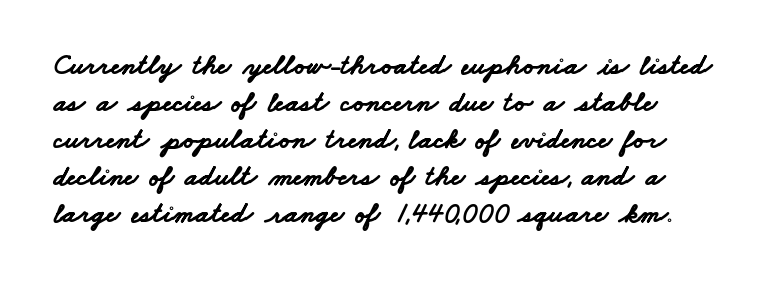
The image shows 29 px bold, wide sans-serif type; set normal line spacing (1.28x), normal letter spacing, not underlined; low stroke contrast and a small x-height.
